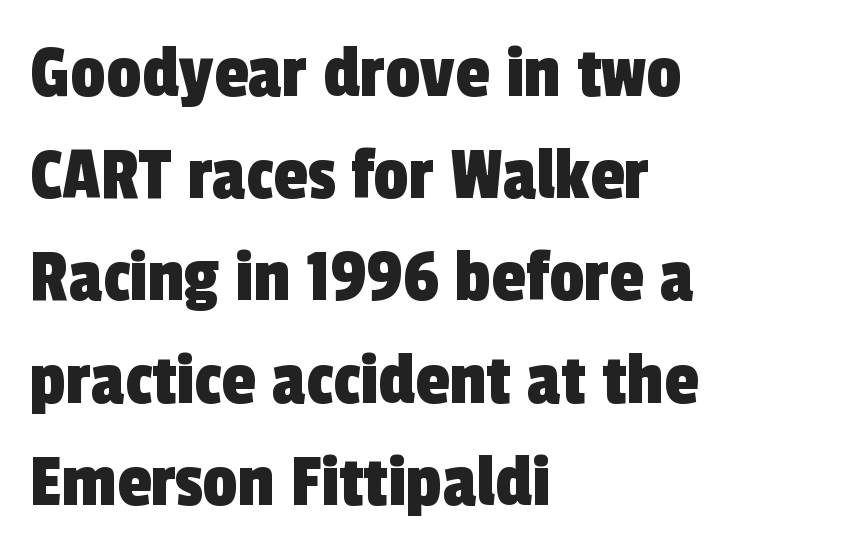
Q: Is the typeface a serif or a sans-serif typeface? A: Sans-serif.
Q: Is the text underlined? A: No.
Q: How is the paragraph aligned? A: Left-aligned.
Q: Is the spacing between letters normal or unusually wide? A: Normal.
Q: Is the spacing between lines tight, normal or loose? A: Normal.
Q: Width (condensed, normal, or wide)? A: Condensed.
Q: x-height? A: Medium.
Q: Monospaced? A: No.
